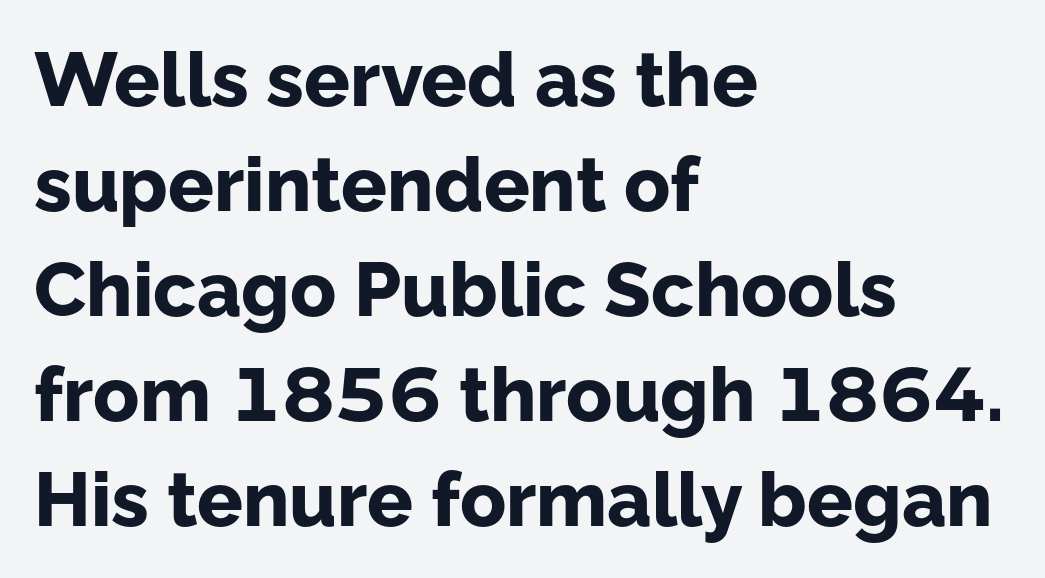
Q: Is the text bold? A: Yes.
Q: Is the text italic (slanted)? A: No, it is upright.
Q: Is the typeface a serif or a sans-serif typeface? A: Sans-serif.
Q: Is the text underlined? A: No.
Q: How is the paragraph aligned? A: Left-aligned.
Q: Is the spacing between letters normal or unusually wide? A: Normal.
Q: Is the spacing between lines tight, normal or loose? A: Normal.
Q: Width (condensed, normal, or wide)? A: Normal.
Q: Stroke contrast? A: Low.
Q: x-height? A: Medium.
Q: Monospaced? A: No.
